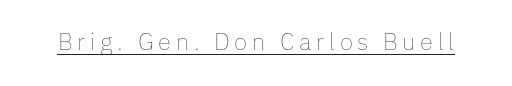
This reads as an unemphasized weight, regular at the heaviest. A typographer would call this underscored text. Posture: upright roman.
